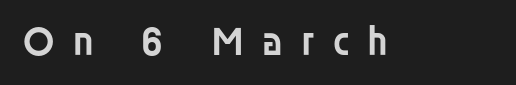
Nope, no serifs anywhere on these letters. Proportional: the letters do not fall into vertical columns. This rendering widens character spacing well past its baseline value. Type without underlining. This is moderately heavy type, rendered in semibold. Vertical strokes here are truly vertical.
